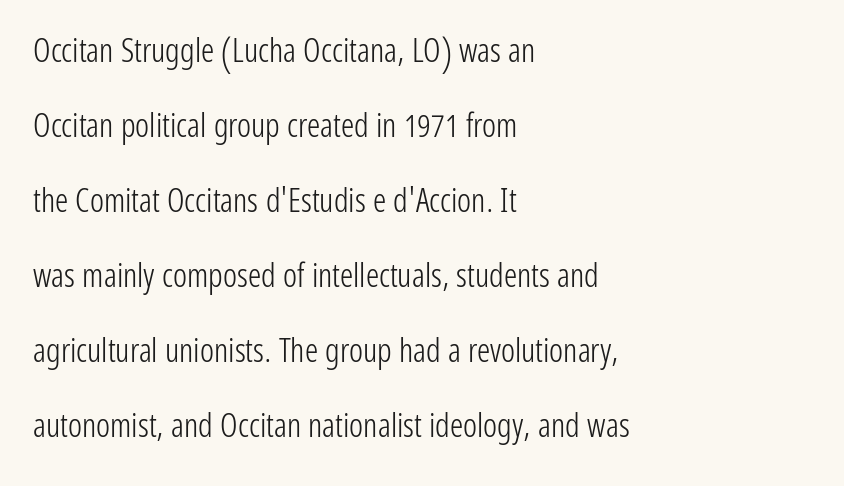
The image shows 33 px light, condensed sans-serif type, upright; set left-aligned, loose line spacing (2.27x), normal letter spacing, not underlined; low stroke contrast and a medium x-height.
